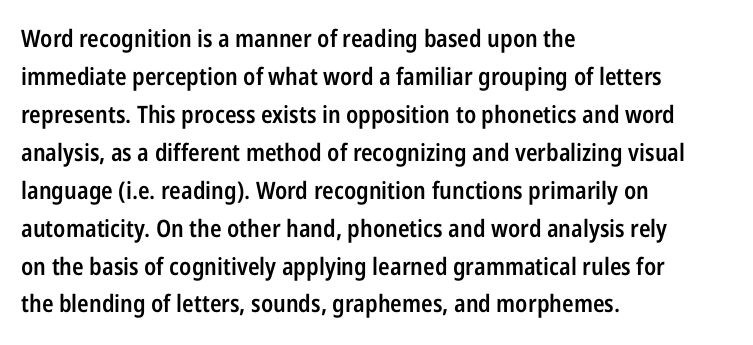
Q: Is the text bold? A: Semi-bold.
Q: Is the text italic (slanted)? A: No, it is upright.
Q: Is the text underlined? A: No.
Q: How is the paragraph aligned? A: Left-aligned.
Q: Is the spacing between letters normal or unusually wide? A: Normal.
Q: Is the spacing between lines tight, normal or loose? A: Normal.
